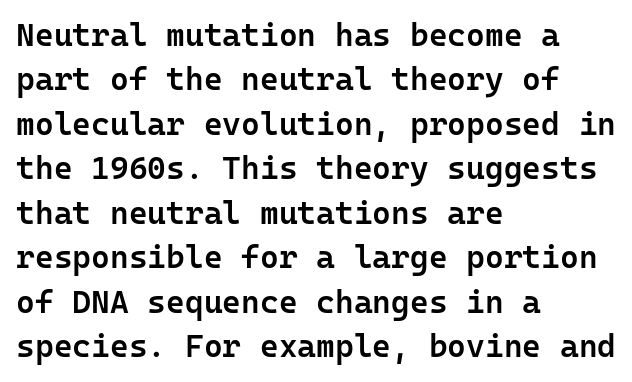
{"serif": "no", "italic": "no", "bold": "semi", "weight": "semibold", "width": "normal", "stroke_contrast": "low", "x_height": "medium", "monospaced": "yes", "underline": "no", "align": "left", "line_spacing": "normal", "line_spacing_ratio": 1.39, "letter_spacing": "normal", "letter_spacing_em": 0.0, "glyph_px": 32}
